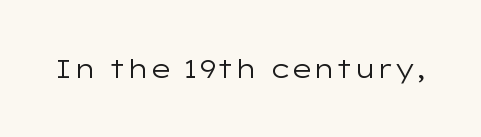
A roman cut, with each character standing at attention. Decoration check: the copy has no underline. The gaps between neighbouring characters are ordinary and unremarkable. Bold? No — there's no thickening of the strokes.
